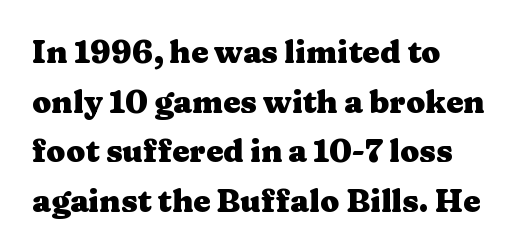
{"serif": "yes", "italic": "no", "bold": "yes", "weight": "heavy", "width": "wide", "stroke_contrast": "medium", "x_height": "medium", "monospaced": "no", "underline": "no", "align": "left", "line_spacing": "normal", "line_spacing_ratio": 1.6, "letter_spacing": "normal", "letter_spacing_em": 0.0, "glyph_px": 31}
